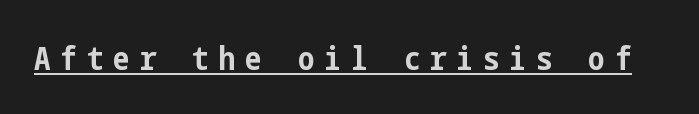
The letters stand upright; this is a roman face. I'd describe the lettering as bold — thick and assertive. Spacing between characters has been opened up far beyond the box default. A continuous stroke trails under the words, as in a hyperlink.
